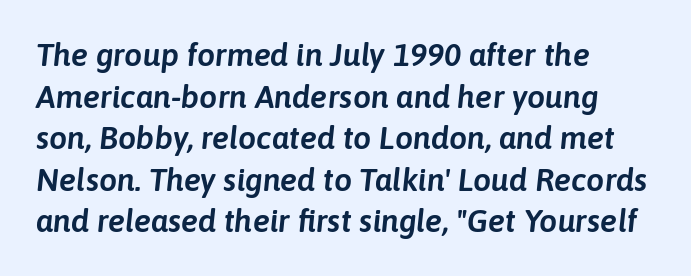
{"italic": "yes", "lean": "right", "slant_degrees": 6, "width": "normal", "stroke_contrast": "low", "x_height": "medium", "monospaced": "no", "underline": "no", "align": "left", "line_spacing": "normal", "line_spacing_ratio": 1.3, "letter_spacing": "normal", "letter_spacing_em": 0.0, "glyph_px": 32}
